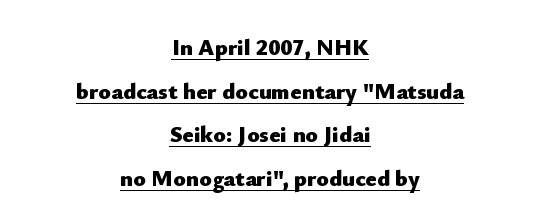
Underlined type. Plenty of ink on the page — the face is bold. Is the letter spacing exaggerated? No — it looks like the ordinary default. Honestly, the rows look like they've been pulled way apart. Nope, not italic — everything's standing straight.
